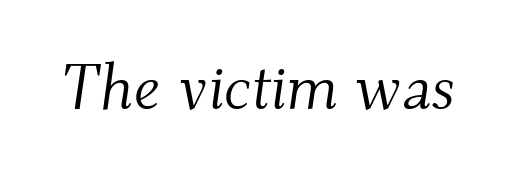
Compared with ordinary roman type, these characters are visibly tilted. These lines are rendered in a variable-pitch font. Unbolded letterforms with no extra heft. Descenders are the only things crossing below the line.
